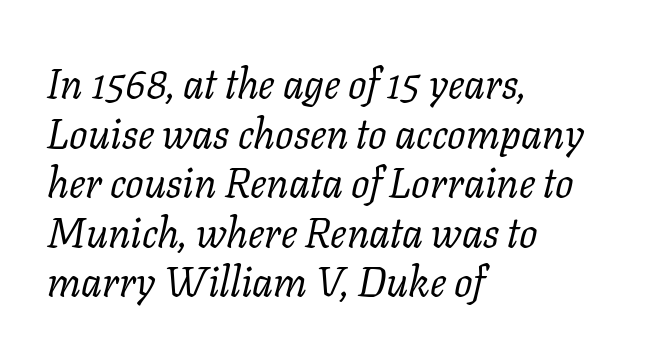
This reads as an unemphasized weight, regular at the heaviest. Quick note: underline off. Rendered with sloped, italic letterforms. Left-aligned paragraph, ragged on the right. Check where the strokes stop: tiny serifs finish them off.
